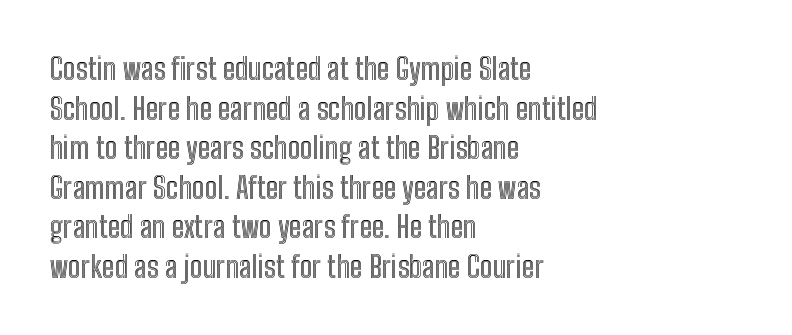
{"italic": "no", "width": "condensed", "x_height": "medium", "monospaced": "no", "underline": "no", "align": "left", "line_spacing": "normal", "line_spacing_ratio": 1.32, "letter_spacing": "normal", "letter_spacing_em": 0.0, "glyph_px": 30}
